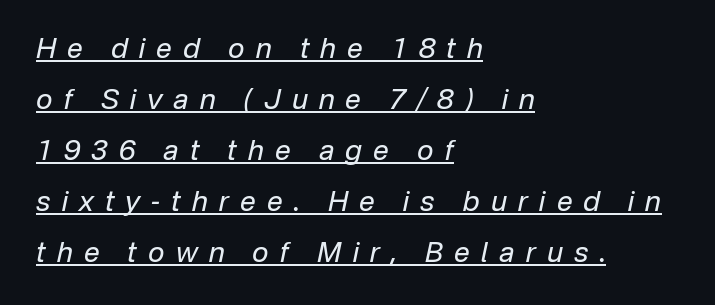
Q: Is the text bold? A: No.
Q: Is the text italic (slanted)? A: Yes, it leans right by about 12 degrees.
Q: Is the text underlined? A: Yes.
Q: How is the paragraph aligned? A: Left-aligned.
Q: Is the spacing between letters normal or unusually wide? A: Unusually wide.
Q: Width (condensed, normal, or wide)? A: Normal.
Q: Stroke contrast? A: Low.
Q: x-height? A: Medium.
Q: Monospaced? A: No.
